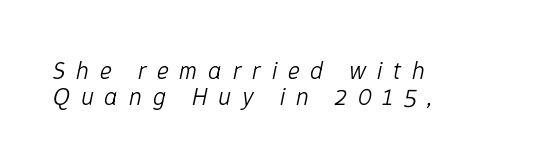
{"italic": "yes", "lean": "right", "slant_degrees": 12, "bold": "no", "underline": "no", "align": "left", "line_spacing": "tight", "line_spacing_ratio": 1.03, "letter_spacing": "wide", "letter_spacing_em": 0.43, "glyph_px": 25}
